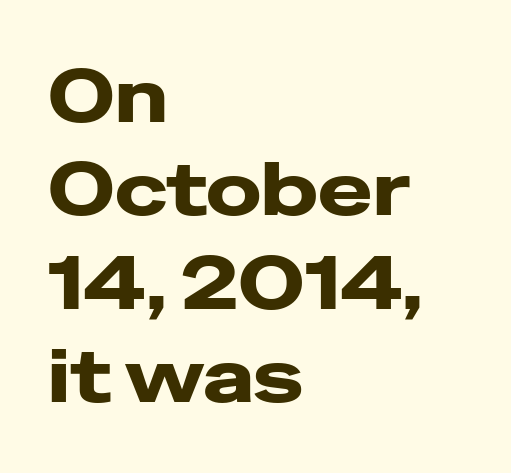
The image shows 73 px heavy, wide sans-serif type, upright; set left-aligned, normal line spacing (1.28x), normal letter spacing, not underlined; low stroke contrast and a medium x-height.
